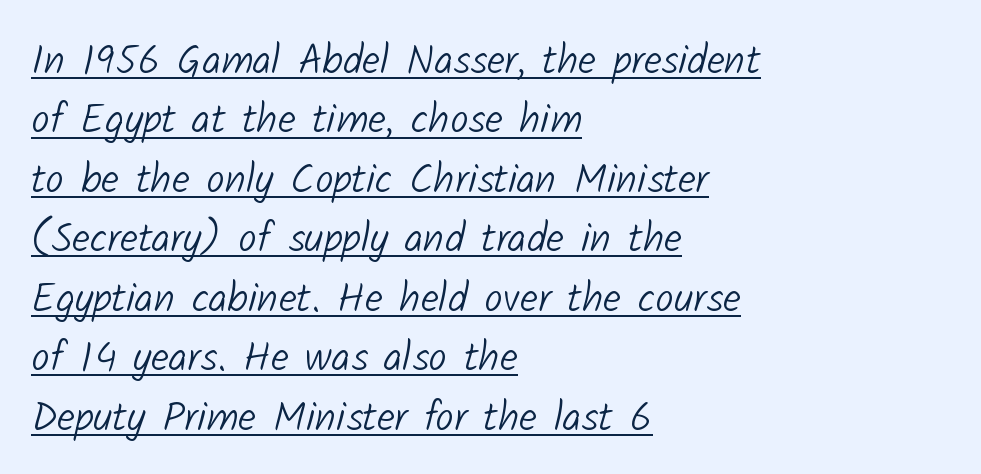
The image shows 41 px light sans-serif type; set left-aligned, normal line spacing (1.45x), normal letter spacing, underlined; low stroke contrast and a medium x-height.
